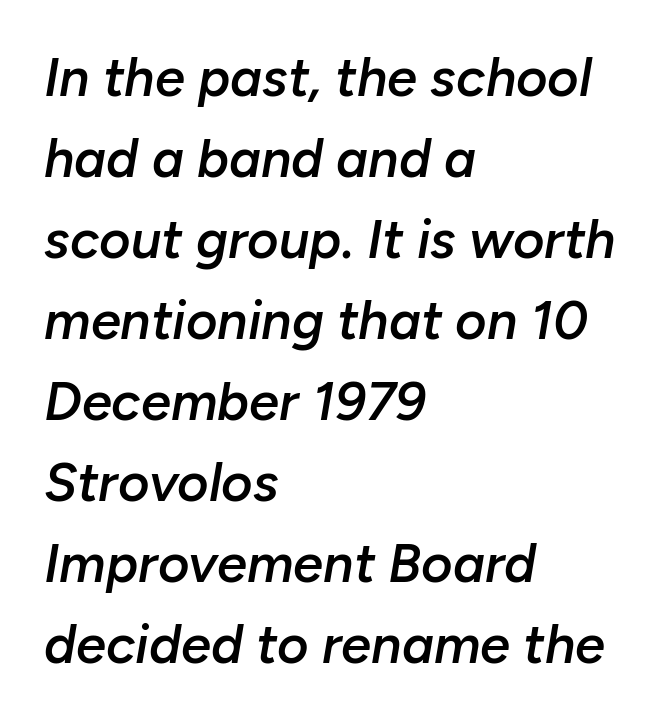
{"italic": "yes", "lean": "right", "slant_degrees": 10, "bold": "semi", "weight": "semibold", "width": "normal", "stroke_contrast": "low", "x_height": "medium", "monospaced": "no", "underline": "no", "align": "left", "line_spacing": "normal", "line_spacing_ratio": 1.5, "letter_spacing": "normal", "letter_spacing_em": 0.0, "glyph_px": 54}
